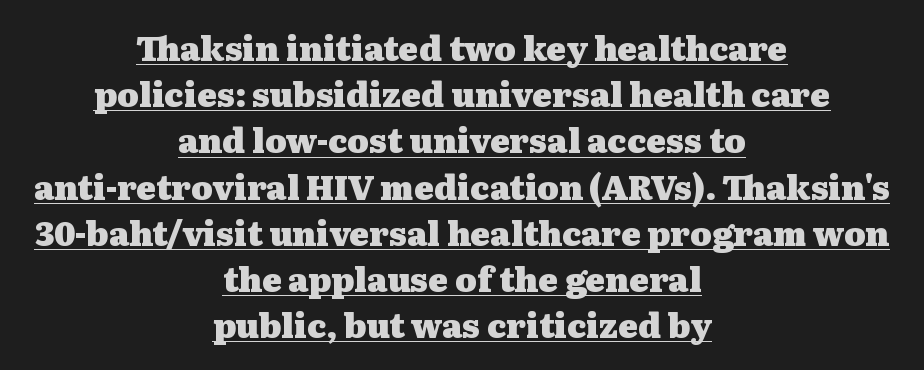
Q: Is the text bold? A: Yes.
Q: Is the text italic (slanted)? A: No, it is upright.
Q: Is the typeface a serif or a sans-serif typeface? A: Serif.
Q: Is the text underlined? A: Yes.
Q: How is the paragraph aligned? A: Centered.
Q: Is the spacing between letters normal or unusually wide? A: Normal.
Q: Is the spacing between lines tight, normal or loose? A: Normal.
Q: Width (condensed, normal, or wide)? A: Wide.
Q: Stroke contrast? A: Medium.
Q: x-height? A: Medium.
Q: Monospaced? A: No.
